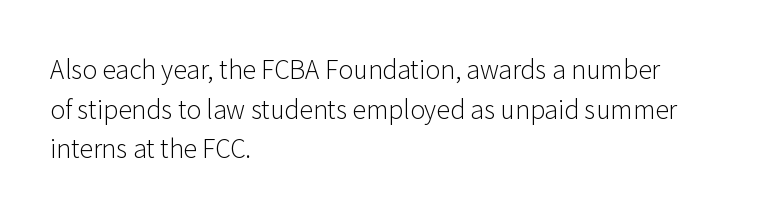
Q: Is the text bold? A: No.
Q: Is the text italic (slanted)? A: No, it is upright.
Q: Is the text underlined? A: No.
Q: How is the paragraph aligned? A: Left-aligned.
Q: Is the spacing between letters normal or unusually wide? A: Normal.
Q: Is the spacing between lines tight, normal or loose? A: Normal.
